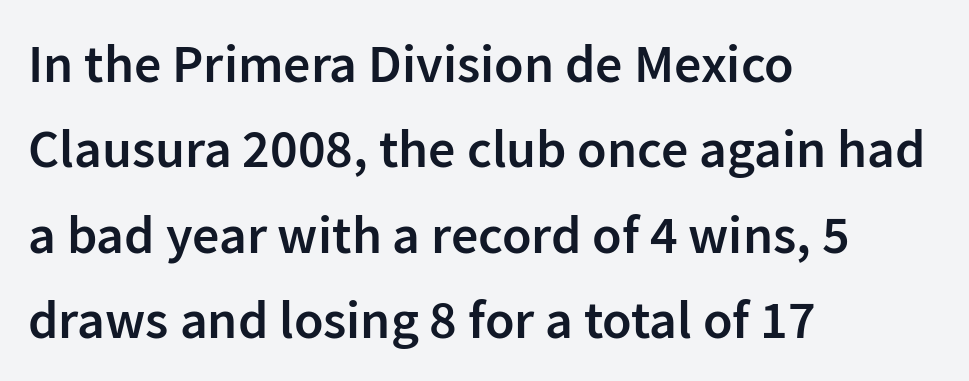
The image shows 54 px semibold sans-serif type, upright; set left-aligned, normal line spacing (1.58x), normal letter spacing, not underlined; low stroke contrast and a medium x-height.
